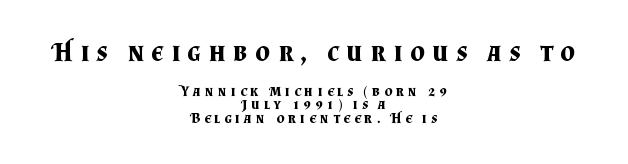
The rendering uses a small line-height, squeezing the rows. I'd describe the lettering as bold — thick and assertive. You can tell it's not italic because the verticals are truly vertical. Short note: letters widely spaced.
